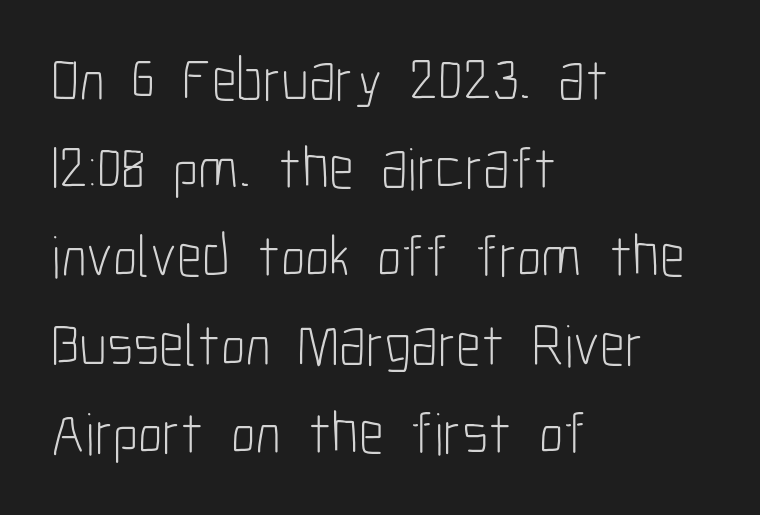
The image shows 60 px light, condensed sans-serif type, upright; set left-aligned, normal line spacing (1.47x), normal letter spacing, not underlined; low stroke contrast and a medium x-height.
